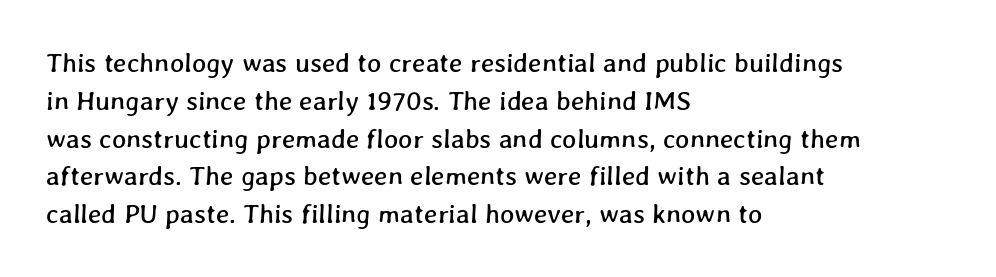
Q: Is the text underlined? A: No.
Q: How is the paragraph aligned? A: Left-aligned.
Q: Is the spacing between letters normal or unusually wide? A: Normal.
Q: Is the spacing between lines tight, normal or loose? A: Normal.
